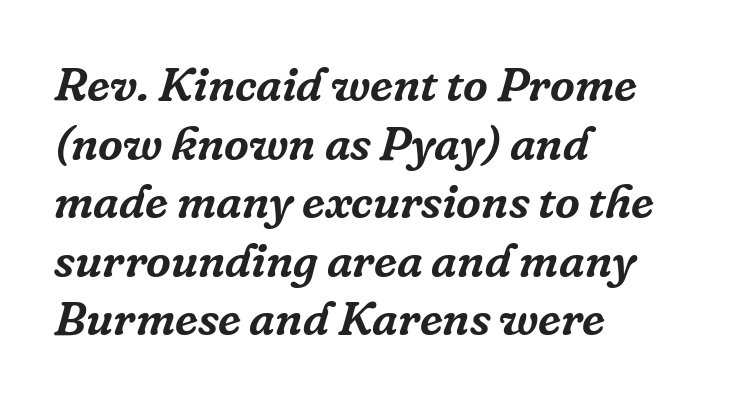
Q: Is the text italic (slanted)? A: Yes, it leans right by about 16 degrees.
Q: Is the typeface a serif or a sans-serif typeface? A: Serif.
Q: Is the text underlined? A: No.
Q: How is the paragraph aligned? A: Left-aligned.
Q: Is the spacing between letters normal or unusually wide? A: Normal.
Q: Width (condensed, normal, or wide)? A: Normal.
Q: Stroke contrast? A: Low.
Q: x-height? A: Medium.
Q: Monospaced? A: No.
